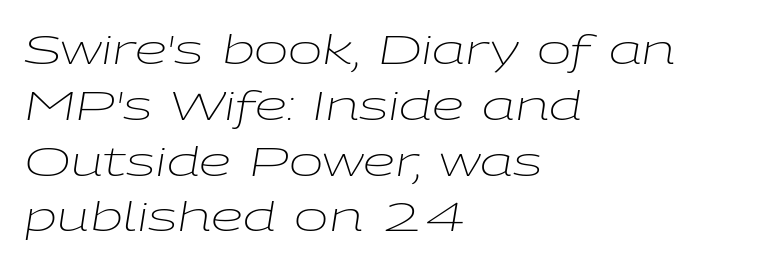
The image shows 41 px light, wide type, italic (leaning right); set left-aligned, normal line spacing (1.36x), normal letter spacing, not underlined; low stroke contrast and a medium x-height.
